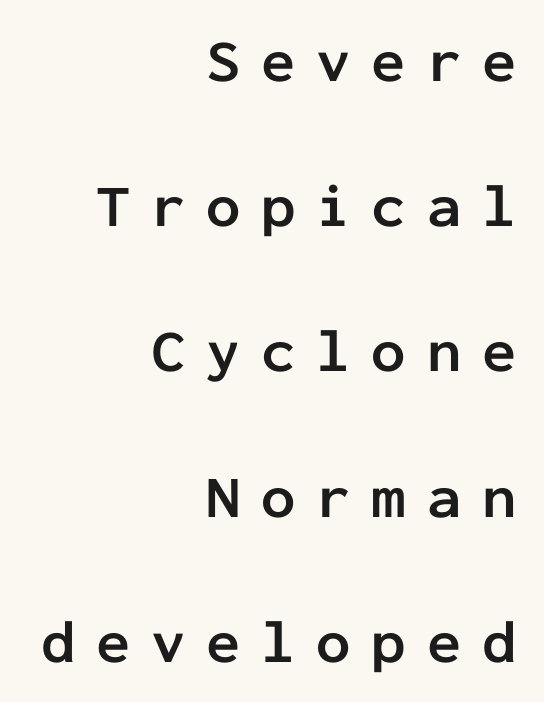
{"serif": "no", "italic": "no", "bold": "yes", "weight": "semibold", "width": "normal", "stroke_contrast": "low", "x_height": "medium", "monospaced": "yes", "underline": "no", "align": "right", "line_spacing": "loose", "line_spacing_ratio": 2.38, "letter_spacing": "wide", "letter_spacing_em": 0.34, "glyph_px": 61}
